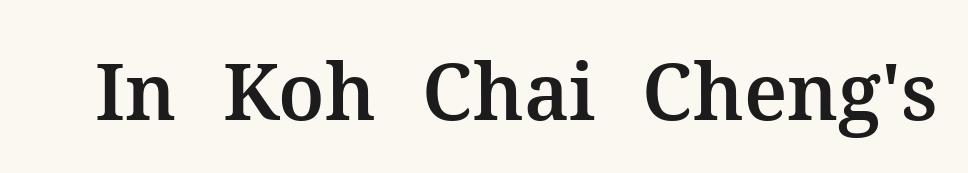
{"serif": "yes", "italic": "no", "width": "normal", "stroke_contrast": "medium", "x_height": "medium", "monospaced": "no", "underline": "no", "letter_spacing": "normal", "letter_spacing_em": 0.0, "glyph_px": 78}
